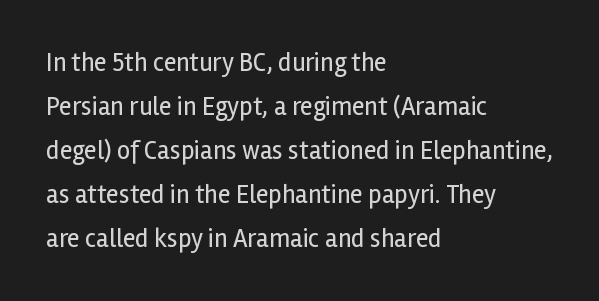
The image shows 26 px text type, upright; set left-aligned, normal line spacing (1.69x), normal letter spacing, not underlined.
